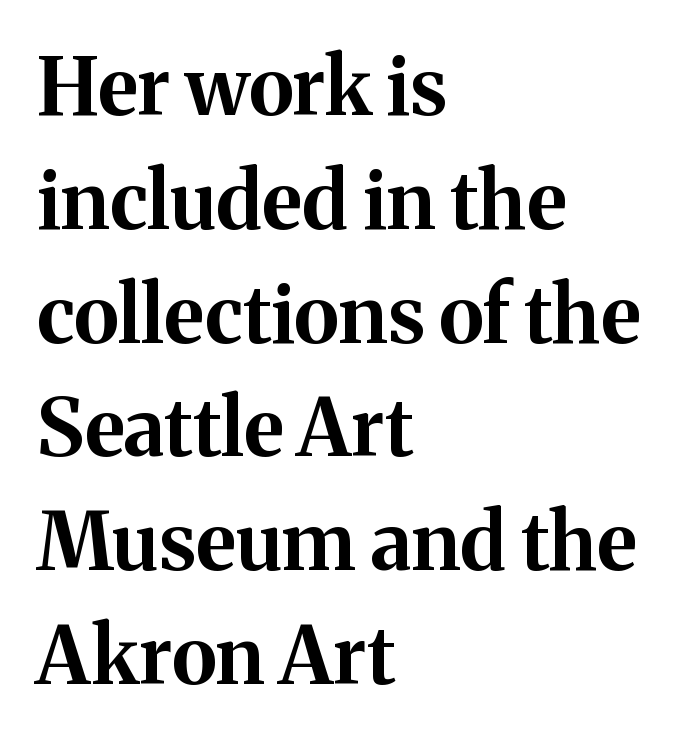
{"serif": "yes", "italic": "no", "bold": "yes", "weight": "bold", "width": "normal", "stroke_contrast": "medium", "x_height": "medium", "monospaced": "no", "underline": "no", "align": "left", "line_spacing": "normal", "line_spacing_ratio": 1.44, "letter_spacing": "normal", "letter_spacing_em": 0.0, "glyph_px": 79}
